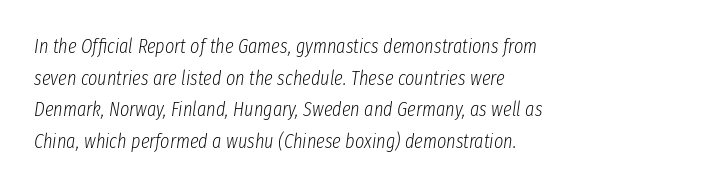
What's the leading like? Ordinary, nothing unusual. Line starts are locked; line ends wander. There's an unmistakable incline to the writing here. No word sits above an underline. You could call the tracking neutral — neither tight nor loose. Stem width sits at or under what a default text font uses.
